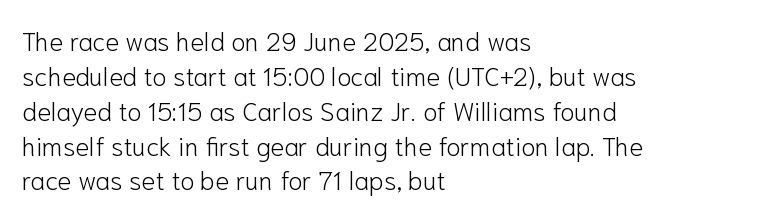
Q: Is the text bold? A: No.
Q: Is the text italic (slanted)? A: No, it is upright.
Q: Is the text underlined? A: No.
Q: How is the paragraph aligned? A: Left-aligned.
Q: Is the spacing between letters normal or unusually wide? A: Normal.
Q: Is the spacing between lines tight, normal or loose? A: Normal.
